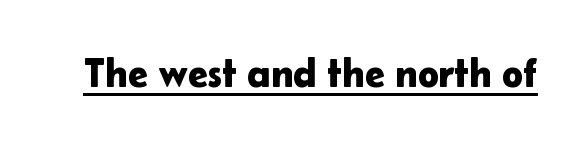
The glyphs are accompanied by a horizontal stroke just below them. When letters stand straight like this, we call the style roman or upright. A typesetter would call this proportional, since set widths differ per character. A typesetter would call this zero additional tracking.
